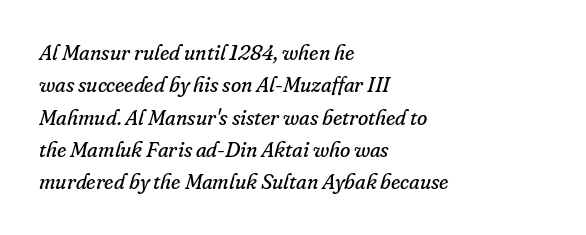
Observe the ordinary spacing: letters are neighbours, not strangers. Reading down the block, your eye returns to a fixed left position each line. A light-to-regular cut is what we see here. Check the space under the baseline: it is left empty. The line-height multiplier appears to be the usual default.
